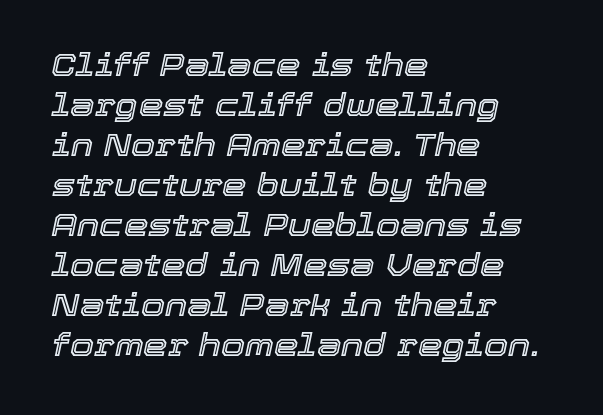
{"italic": "yes", "lean": "right", "slant_degrees": 12, "width": "normal", "x_height": "medium", "monospaced": "no", "underline": "no", "align": "left", "line_spacing": "normal", "line_spacing_ratio": 1.29, "letter_spacing": "normal", "letter_spacing_em": 0.0, "glyph_px": 31}
